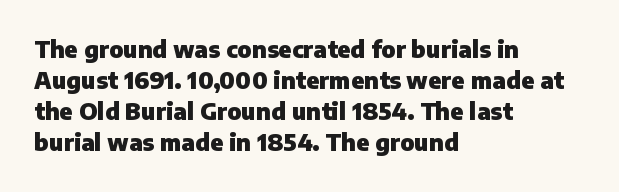
The image shows 23 px bold type, upright; set left-aligned, normal line spacing (1.35x), normal letter spacing, not underlined.
